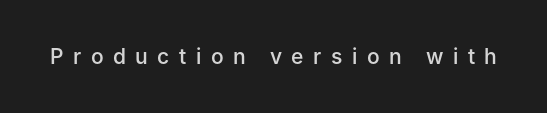
Q: Is the text bold? A: Semi-bold.
Q: Is the text italic (slanted)? A: No, it is upright.
Q: Is the text underlined? A: No.
Q: Is the spacing between letters normal or unusually wide? A: Unusually wide.
